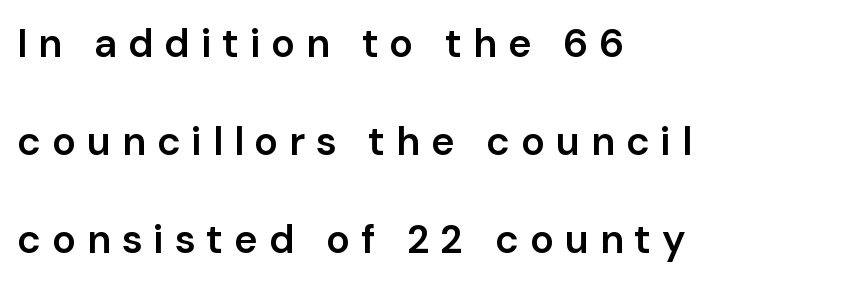
The string is rendered with underlining switched off. Stems and bowls a touch heavier than normal — semibold. Someone cranked the tracking dial way up on this one. Proportional: the letters do not fall into vertical columns. No italicization has been applied; the sample stays upright. This rendering employs a face without finishing strokes, i.e., a sans-serif.
